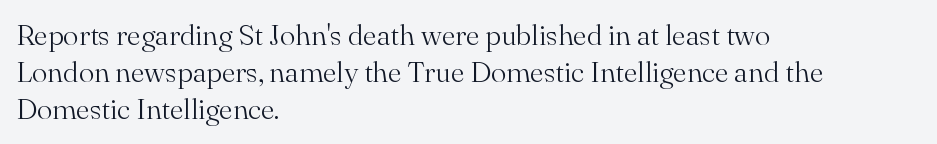
The image shows 29 px light serif type, upright; set left-aligned, normal line spacing (1.28x), normal letter spacing, not underlined; medium stroke contrast and a small x-height.
